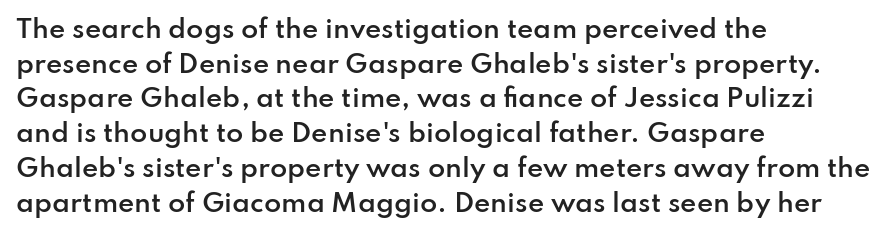
Q: Is the text bold? A: Semi-bold.
Q: Is the text italic (slanted)? A: No, it is upright.
Q: Is the text underlined? A: No.
Q: How is the paragraph aligned? A: Left-aligned.
Q: Is the spacing between letters normal or unusually wide? A: Normal.
Q: Is the spacing between lines tight, normal or loose? A: Normal.
